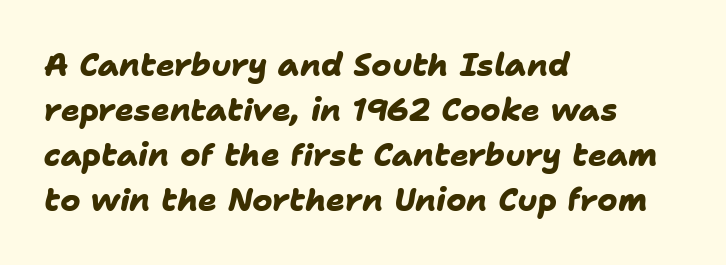
{"serif": "no", "bold": "yes", "weight": "heavy", "width": "normal", "stroke_contrast": "low", "x_height": "medium", "monospaced": "no", "underline": "no", "align": "left", "line_spacing": "normal", "line_spacing_ratio": 1.45, "letter_spacing": "normal", "letter_spacing_em": 0.0, "glyph_px": 31}
